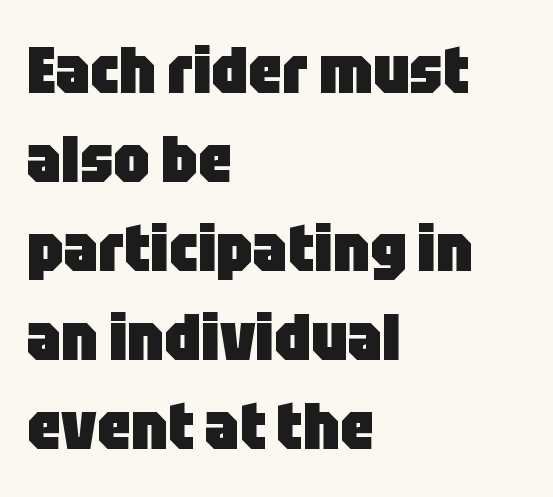
{"serif": "no", "italic": "no", "bold": "yes", "weight": "heavy", "width": "condensed", "stroke_contrast": "low", "x_height": "large", "monospaced": "no", "underline": "no", "align": "left", "line_spacing": "normal", "line_spacing_ratio": 1.35, "letter_spacing": "normal", "letter_spacing_em": 0.0, "glyph_px": 66}
